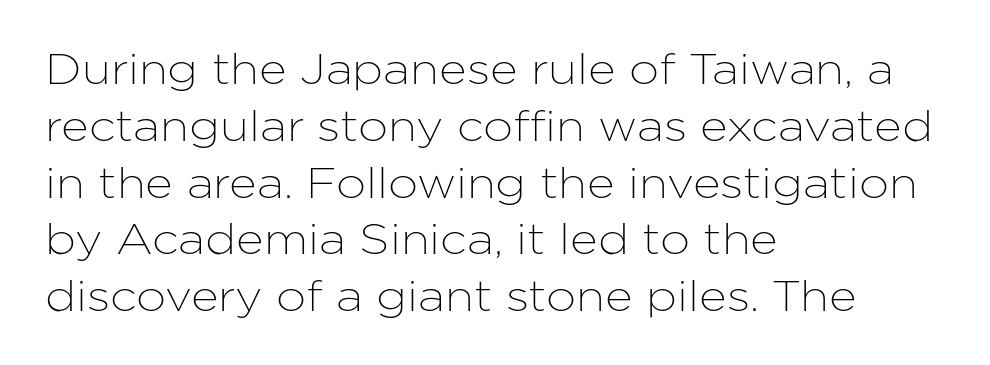
The rendering uses natural spacing where letterforms have individual widths. This is roman type, the default non-slanted kind. Line starts are locked; line ends wander. I'd call this a sans setting — the letters go barefoot. Quick note: underline off.
